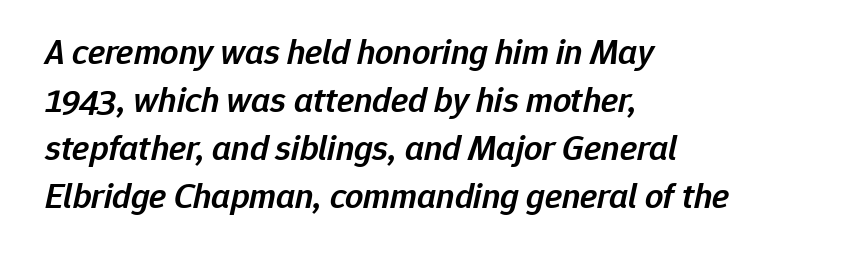
Regarding leading, the lines here are spaced in the standard way. The sample has been set in demibold, a notch under bold. Horizontal alignment here is leftward, the default for most running prose. The string is rendered with underlining switched off. Caption: standard tracking, unaltered.
